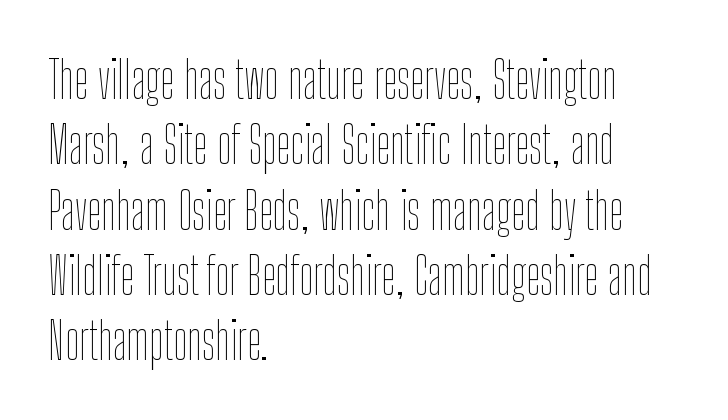
{"italic": "no", "bold": "no", "weight": "thin", "width": "condensed", "stroke_contrast": "low", "x_height": "medium", "monospaced": "no", "underline": "no", "align": "left", "line_spacing": "normal", "line_spacing_ratio": 1.28, "letter_spacing": "normal", "letter_spacing_em": 0.0, "glyph_px": 51}
